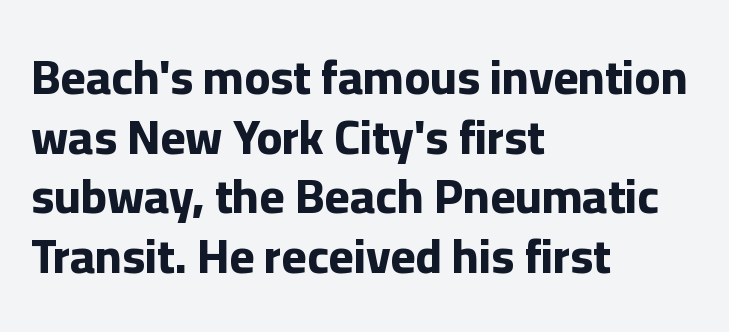
Q: Is the text bold? A: Yes.
Q: Is the text italic (slanted)? A: No, it is upright.
Q: Is the typeface a serif or a sans-serif typeface? A: Sans-serif.
Q: Is the text underlined? A: No.
Q: How is the paragraph aligned? A: Left-aligned.
Q: Is the spacing between letters normal or unusually wide? A: Normal.
Q: Width (condensed, normal, or wide)? A: Normal.
Q: Stroke contrast? A: Low.
Q: x-height? A: Medium.
Q: Monospaced? A: No.
